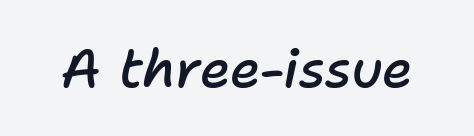
Weight: semibold (demi). It's the slanting kind of type. Here the glyphs are tracked normally, forming tight word shapes. Clear beneath every line of the passage.
